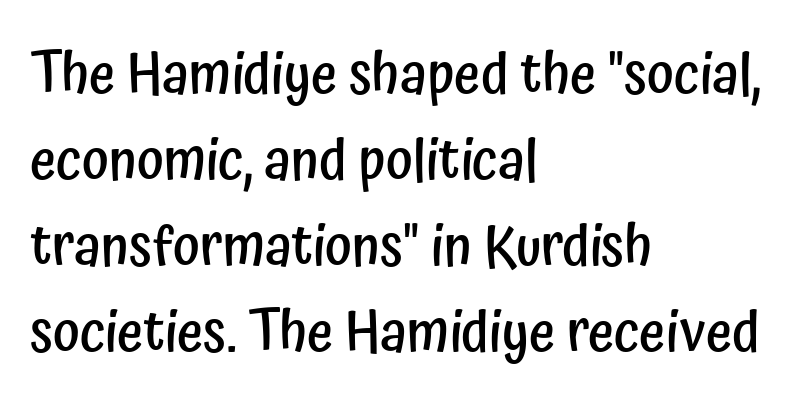
{"serif": "no", "italic": "no", "bold": "semi", "weight": "semibold", "width": "condensed", "stroke_contrast": "low", "x_height": "medium", "monospaced": "no", "underline": "no", "align": "left", "line_spacing": "normal", "line_spacing_ratio": 1.51, "letter_spacing": "normal", "letter_spacing_em": 0.0, "glyph_px": 57}
